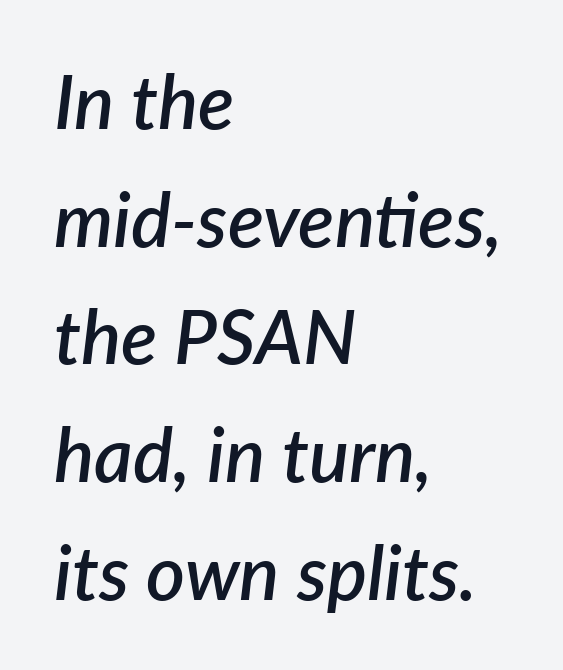
The image shows 75 px semibold type, italic (leaning right); set left-aligned, normal line spacing (1.57x), normal letter spacing, not underlined; low stroke contrast and a medium x-height.
